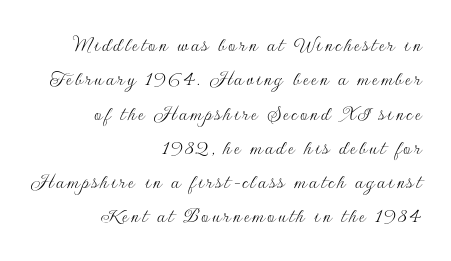
Q: Is the text bold? A: No.
Q: Is the text italic (slanted)? A: Yes.
Q: Is the text underlined? A: No.
Q: How is the paragraph aligned? A: Right-aligned.
Q: Is the spacing between lines tight, normal or loose? A: Normal.
